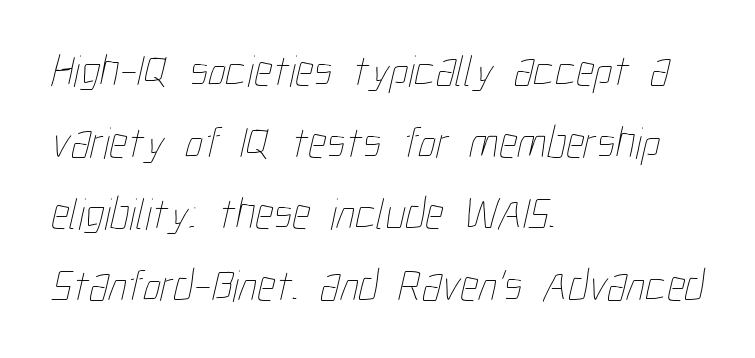
The image shows 45 px thin, condensed type; set left-aligned, normal line spacing (1.59x), normal letter spacing, not underlined; low stroke contrast and a medium x-height.
